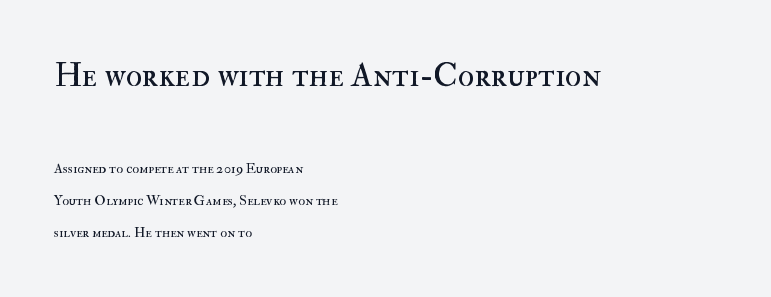
The image shows 34 px regular-weight type, upright; set left-aligned, loose line spacing (2.29x), normal letter spacing, not underlined; the first (top) block is 2.43x larger; high stroke contrast and a small x-height.
